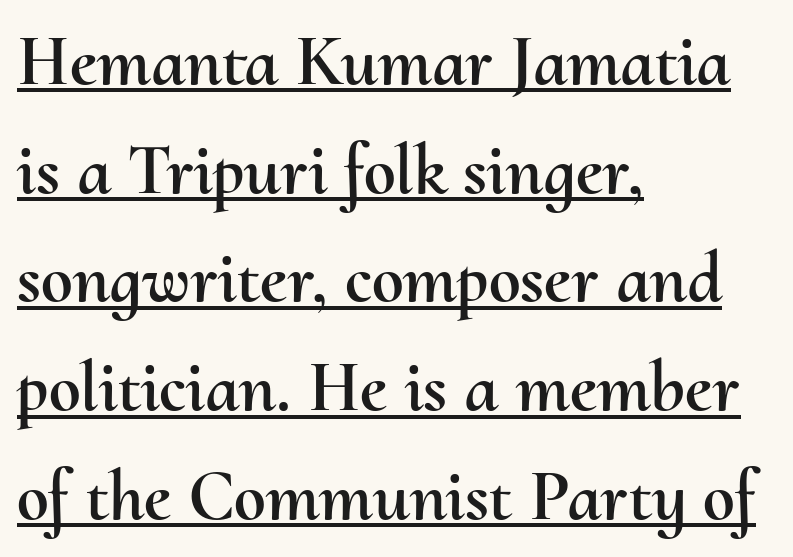
Looks like regular typesetting: each glyph gets only the width it needs. Italic? Not at all — the glyphs are vertical. Nobody touched the tracking dial on this one. Underline: present. Leftover space on each line is placed entirely after the last word.
